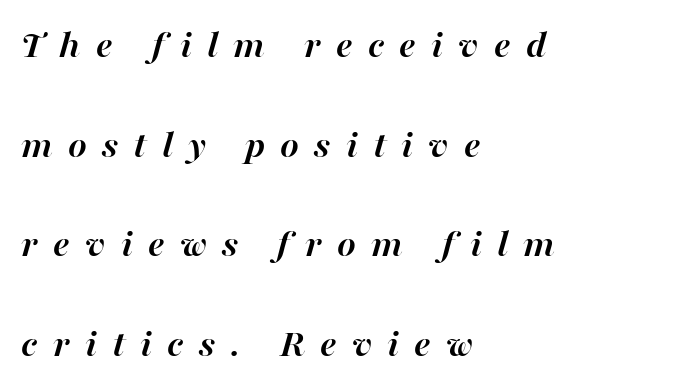
{"italic": "yes", "lean": "right", "slant_degrees": 16, "bold": "yes", "weight": "semibold", "width": "normal", "stroke_contrast": "high", "x_height": "medium", "monospaced": "no", "underline": "no", "align": "left", "line_spacing": "loose", "line_spacing_ratio": 2.49, "letter_spacing": "wide", "letter_spacing_em": 0.38, "glyph_px": 40}
